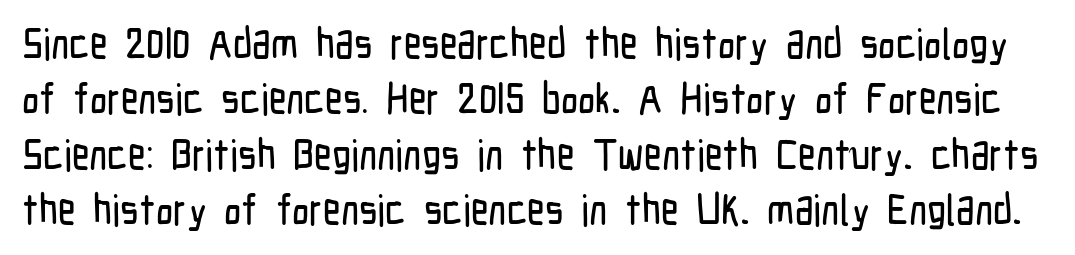
Q: Is the text italic (slanted)? A: No, it is upright.
Q: Is the typeface a serif or a sans-serif typeface? A: Sans-serif.
Q: Is the text underlined? A: No.
Q: Is the spacing between letters normal or unusually wide? A: Normal.
Q: Is the spacing between lines tight, normal or loose? A: Normal.
Q: Width (condensed, normal, or wide)? A: Condensed.
Q: Stroke contrast? A: Low.
Q: x-height? A: Medium.
Q: Monospaced? A: No.
